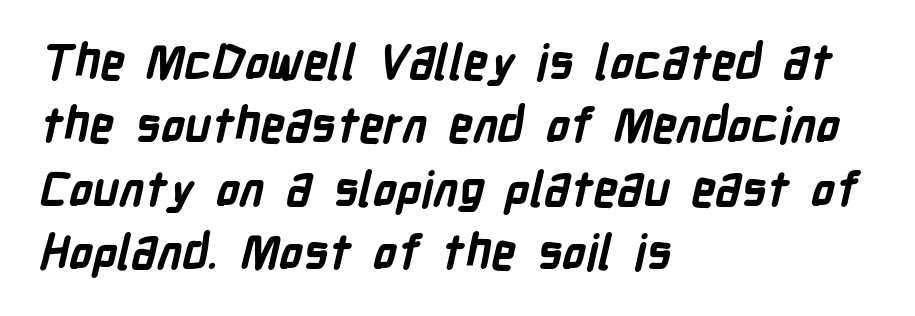
The image shows 48 px bold, condensed sans-serif type; set left-aligned, normal line spacing (1.32x), normal letter spacing, not underlined; low stroke contrast and a medium x-height.
